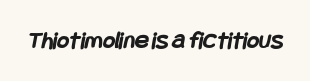
{"bold": "yes", "underline": "no", "letter_spacing": "normal", "letter_spacing_em": 0.0, "glyph_px": 26}
